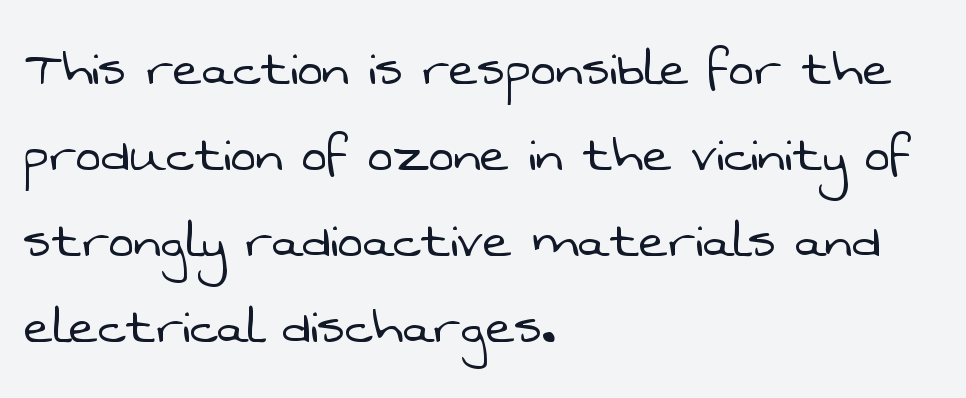
The image shows 61 px light sans-serif type; set left-aligned, normal line spacing (1.41x), normal letter spacing, not underlined; low stroke contrast and a medium x-height.
